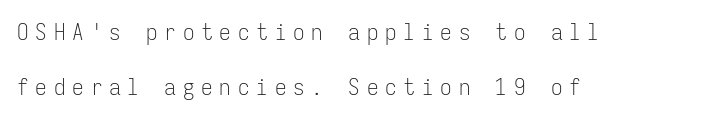
{"italic": "no", "bold": "no", "underline": "no", "align": "left", "line_spacing": "loose", "line_spacing_ratio": 2.39, "letter_spacing": "wide", "letter_spacing_em": 0.3, "glyph_px": 23}
